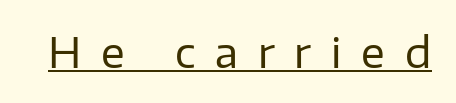
Q: Is the text bold? A: No.
Q: Is the text italic (slanted)? A: No, it is upright.
Q: Is the typeface a serif or a sans-serif typeface? A: Sans-serif.
Q: Is the text underlined? A: Yes.
Q: Is the spacing between letters normal or unusually wide? A: Unusually wide.
Q: Width (condensed, normal, or wide)? A: Normal.
Q: Stroke contrast? A: Low.
Q: x-height? A: Medium.
Q: Monospaced? A: No.
